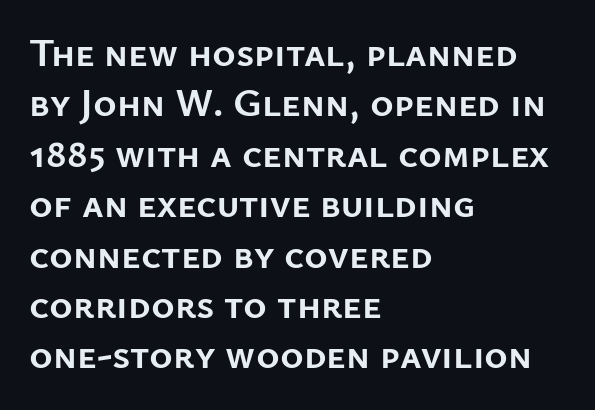
Q: Is the text bold? A: Yes.
Q: Is the text italic (slanted)? A: No, it is upright.
Q: Is the typeface a serif or a sans-serif typeface? A: Sans-serif.
Q: Is the text underlined? A: No.
Q: How is the paragraph aligned? A: Left-aligned.
Q: Is the spacing between letters normal or unusually wide? A: Normal.
Q: Is the spacing between lines tight, normal or loose? A: Normal.
Q: Width (condensed, normal, or wide)? A: Normal.
Q: Stroke contrast? A: Low.
Q: x-height? A: Medium.
Q: Monospaced? A: No.
